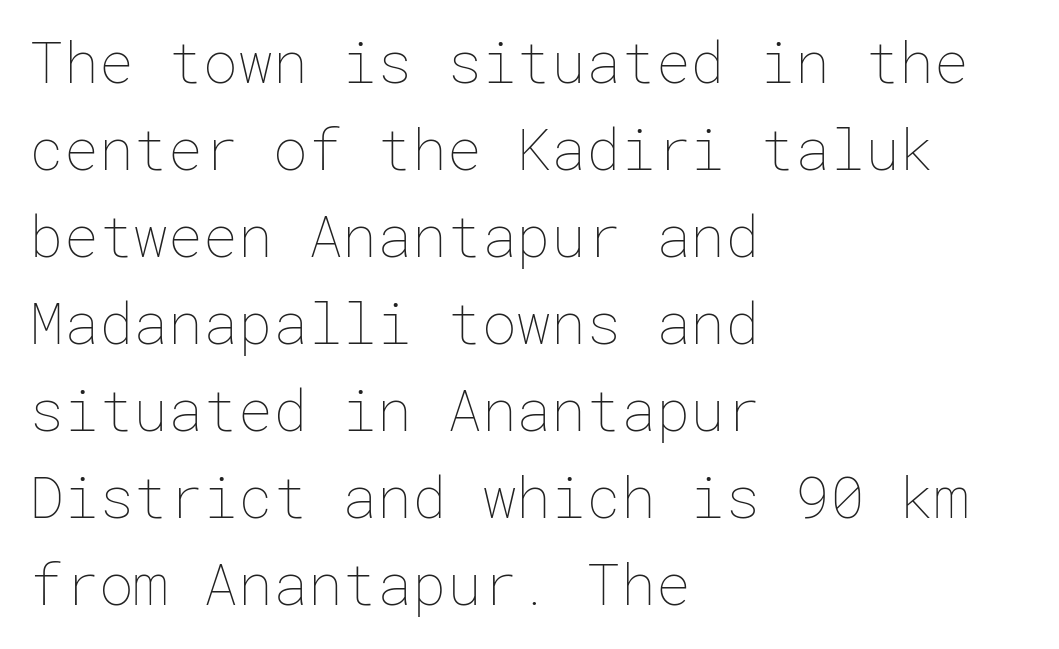
The image shows 58 px thin type, upright; set left-aligned, normal line spacing (1.5x), normal letter spacing, not underlined; low stroke contrast and a medium x-height.
